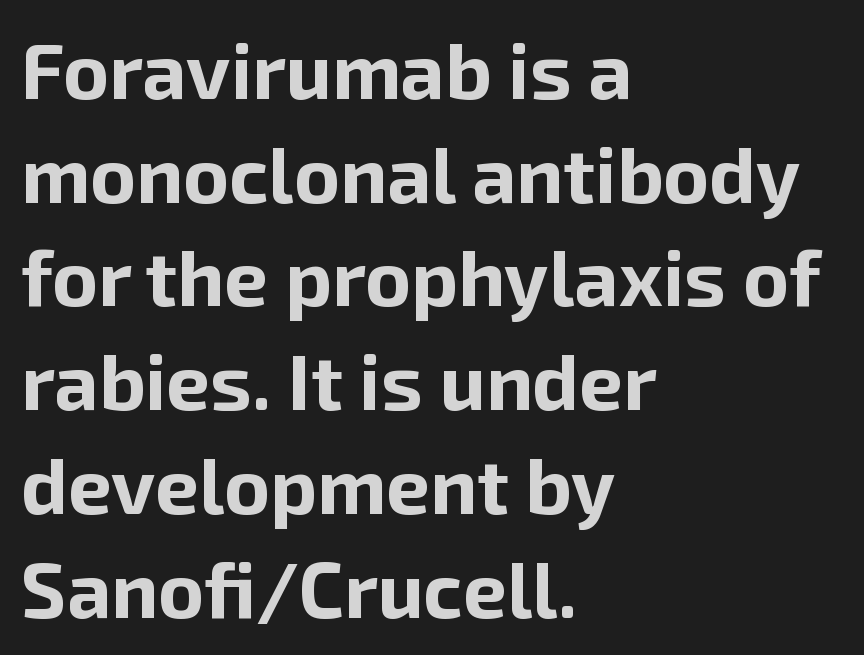
The rendering anchors every line to the left-hand side. No feet cap the strokes, marking this as sans-serif type. The passage shown is typed in a proportional face where columns would drift. Horizontal bands of white between lines are of average thickness.
